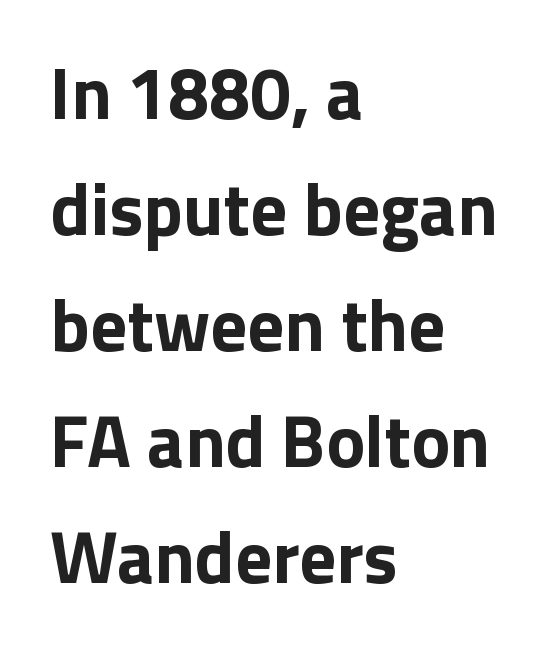
Q: Is the text bold? A: Yes.
Q: Is the text italic (slanted)? A: No, it is upright.
Q: Is the typeface a serif or a sans-serif typeface? A: Sans-serif.
Q: Is the text underlined? A: No.
Q: How is the paragraph aligned? A: Left-aligned.
Q: Is the spacing between letters normal or unusually wide? A: Normal.
Q: Is the spacing between lines tight, normal or loose? A: Normal.
Q: Width (condensed, normal, or wide)? A: Normal.
Q: Stroke contrast? A: Low.
Q: x-height? A: Medium.
Q: Monospaced? A: No.
